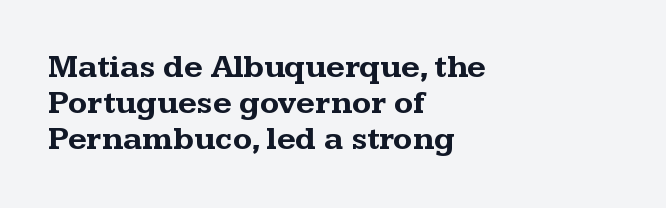
There is no visible air inserted between adjacent glyphs. The font is running at its bold setting. Character widths vary here, with narrow letters taking less room than wide ones. Letters rest on an invisible, unmarked baseline. Cramped leading.
